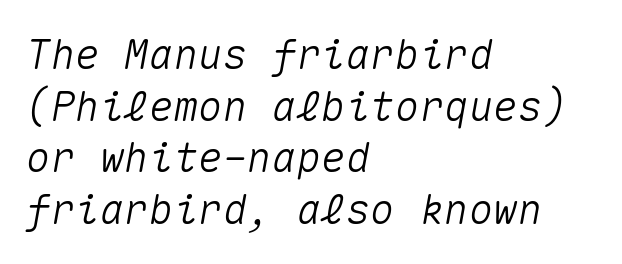
Q: Is the text italic (slanted)? A: Yes, it leans right by about 10 degrees.
Q: Is the text underlined? A: No.
Q: How is the paragraph aligned? A: Left-aligned.
Q: Is the spacing between letters normal or unusually wide? A: Normal.
Q: Is the spacing between lines tight, normal or loose? A: Normal.
Q: Width (condensed, normal, or wide)? A: Normal.
Q: Stroke contrast? A: Medium.
Q: x-height? A: Medium.
Q: Monospaced? A: Yes.
